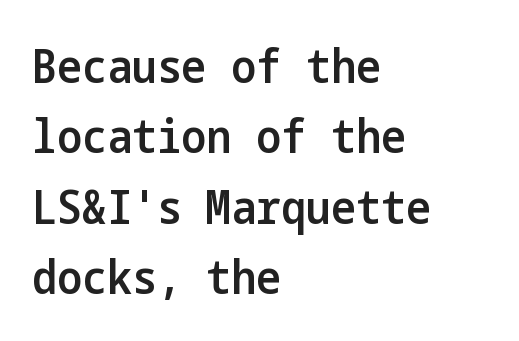
The image shows 47 px semibold, condensed sans-serif type, upright; set left-aligned, normal line spacing (1.5x), normal letter spacing, not underlined; low stroke contrast and a medium x-height.
